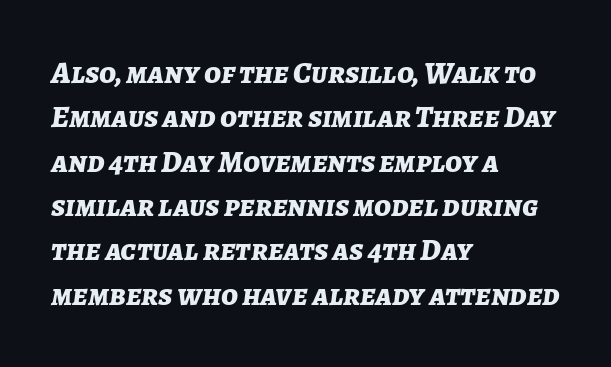
{"italic": "yes", "lean": "right", "slant_degrees": 7, "bold": "yes", "weight": "bold", "width": "normal", "stroke_contrast": "low", "x_height": "medium", "monospaced": "no", "underline": "no", "align": "left", "line_spacing": "normal", "line_spacing_ratio": 1.43, "letter_spacing": "normal", "letter_spacing_em": 0.0, "glyph_px": 31}
